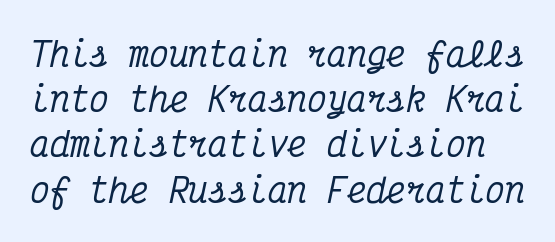
{"serif": "yes", "italic": "yes", "lean": "right", "slant_degrees": 12, "width": "condensed", "stroke_contrast": "medium", "x_height": "medium", "monospaced": "yes", "underline": "no", "line_spacing": "normal", "line_spacing_ratio": 1.37, "letter_spacing": "normal", "letter_spacing_em": 0.0, "glyph_px": 33}
